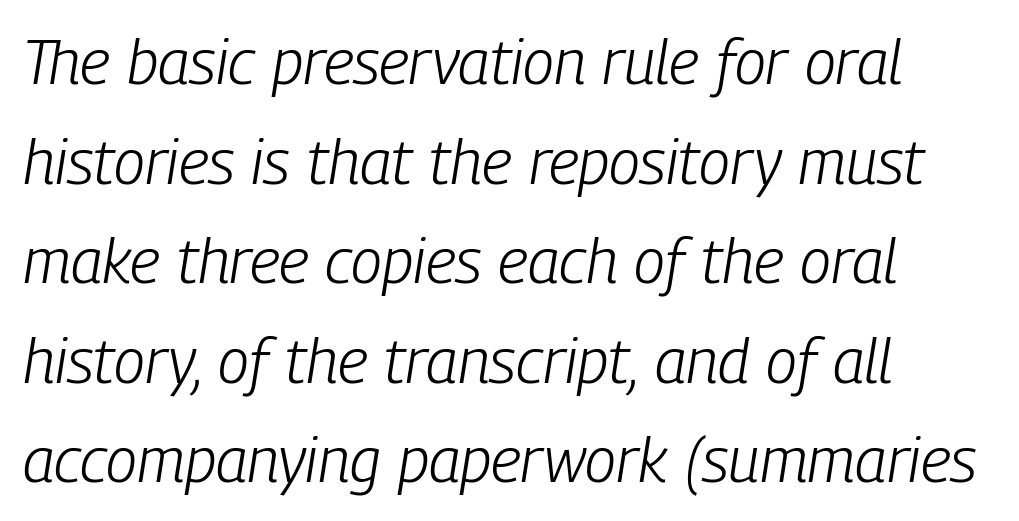
Q: Is the text bold? A: No.
Q: Is the text italic (slanted)? A: Yes, it leans right by about 9 degrees.
Q: Is the text underlined? A: No.
Q: How is the paragraph aligned? A: Left-aligned.
Q: Is the spacing between letters normal or unusually wide? A: Normal.
Q: Is the spacing between lines tight, normal or loose? A: Normal.
Q: Width (condensed, normal, or wide)? A: Condensed.
Q: Stroke contrast? A: Low.
Q: x-height? A: Medium.
Q: Monospaced? A: No.
